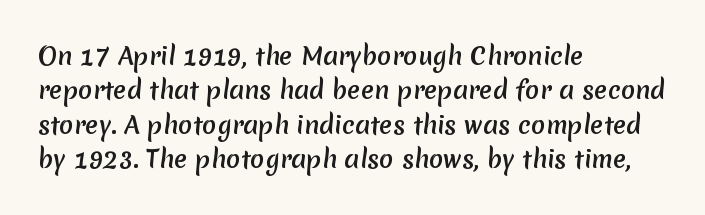
Q: Is the text underlined? A: No.
Q: How is the paragraph aligned? A: Left-aligned.
Q: Is the spacing between letters normal or unusually wide? A: Normal.
Q: Is the spacing between lines tight, normal or loose? A: Normal.
